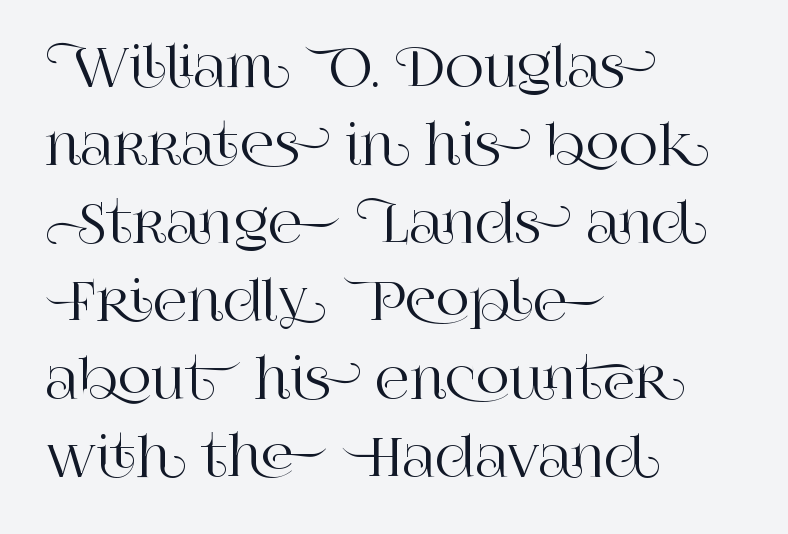
Q: Is the text italic (slanted)? A: No, it is upright.
Q: Is the typeface a serif or a sans-serif typeface? A: Serif.
Q: Is the text underlined? A: No.
Q: How is the paragraph aligned? A: Left-aligned.
Q: Is the spacing between letters normal or unusually wide? A: Normal.
Q: Is the spacing between lines tight, normal or loose? A: Normal.
Q: Width (condensed, normal, or wide)? A: Normal.
Q: Stroke contrast? A: High.
Q: x-height? A: Large.
Q: Monospaced? A: No.
